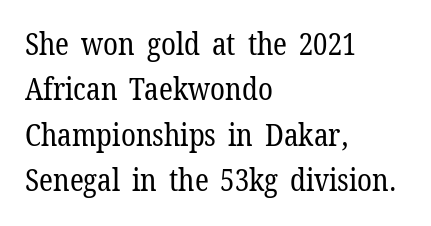
The letters advance in unequal steps, a hallmark of proportional type. Unbolded letterforms with no extra heft. Type style note: has serifs. The gaps between neighbouring characters are ordinary and unremarkable. Type without underlining. Regarding leading, the lines here are spaced in the standard way.
